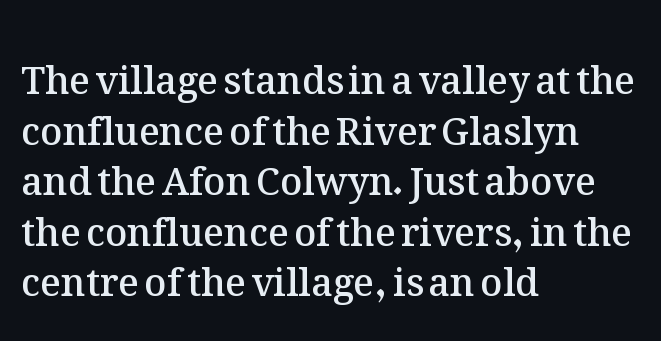
{"italic": "no", "bold": "semi", "weight": "semibold", "width": "normal", "stroke_contrast": "medium", "x_height": "medium", "monospaced": "no", "underline": "no", "align": "left", "line_spacing": "normal", "line_spacing_ratio": 1.33, "letter_spacing": "normal", "letter_spacing_em": 0.0, "glyph_px": 38}
